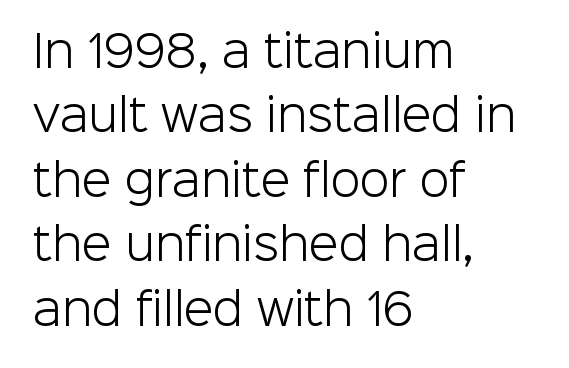
Standard letterfit; no display-style spreading of the glyphs. These lines are rendered in a variable-pitch font. No chunkiness to these letters — they're not bold. The letters stand upright; this is a roman face. Short and long lines alike share a common starting point at left.
